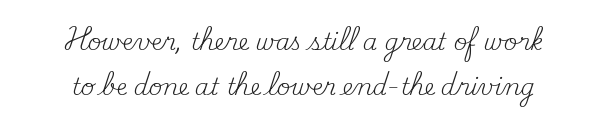
The letterforms sit at book weight or below. The line texture is even and compact thanks to regular tracking. Nobody drew a line under any word here. Vertical spacing — loose. Layout note: lines centered.
